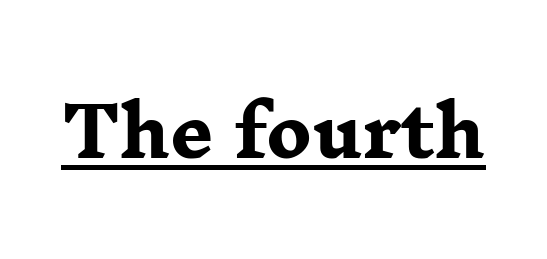
The image shows 69 px heavy, wide serif type, upright; set normal letter spacing, underlined; low stroke contrast and a medium x-height.
